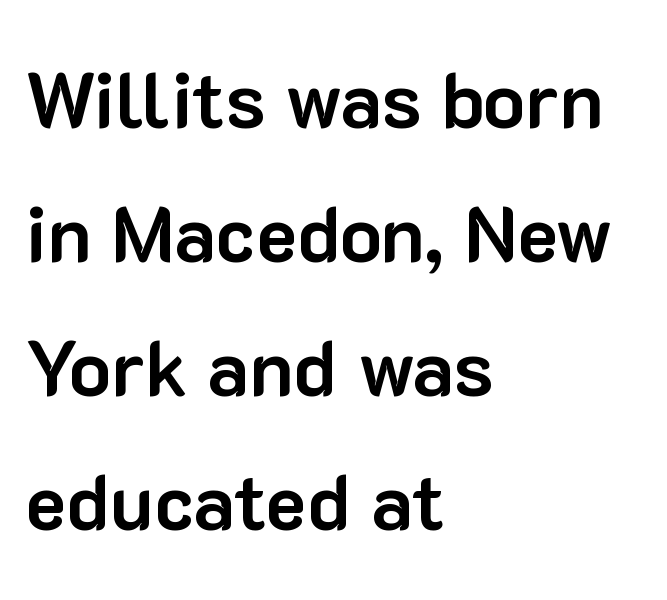
Q: Is the text bold? A: Yes.
Q: Is the text italic (slanted)? A: No, it is upright.
Q: Is the typeface a serif or a sans-serif typeface? A: Sans-serif.
Q: Is the text underlined? A: No.
Q: How is the paragraph aligned? A: Left-aligned.
Q: Is the spacing between letters normal or unusually wide? A: Normal.
Q: Width (condensed, normal, or wide)? A: Normal.
Q: Stroke contrast? A: Low.
Q: x-height? A: Medium.
Q: Monospaced? A: No.
